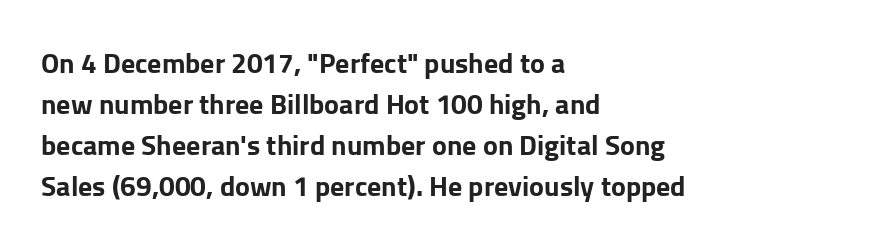
Serifs: no, the terminals of the letterforms are clean. Thick stems and heavy bowls — unmistakably bold. Italic? Not at all — the glyphs are vertical. Words appear dense and cohesive because spacing is normal. Underlining? Definitely not there.
